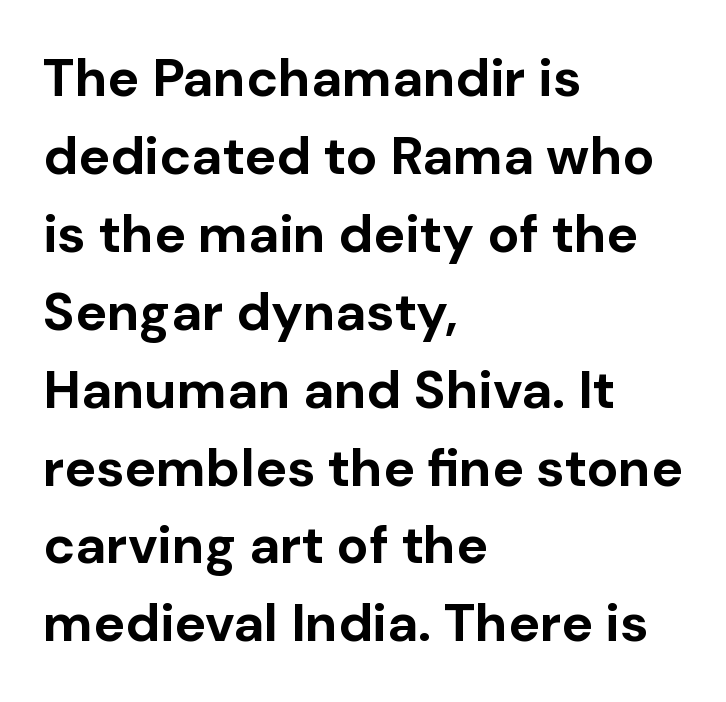
Q: Is the text bold? A: Yes.
Q: Is the text italic (slanted)? A: No, it is upright.
Q: Is the typeface a serif or a sans-serif typeface? A: Sans-serif.
Q: Is the text underlined? A: No.
Q: How is the paragraph aligned? A: Left-aligned.
Q: Is the spacing between letters normal or unusually wide? A: Normal.
Q: Is the spacing between lines tight, normal or loose? A: Normal.
Q: Width (condensed, normal, or wide)? A: Normal.
Q: Stroke contrast? A: Low.
Q: x-height? A: Medium.
Q: Monospaced? A: No.
